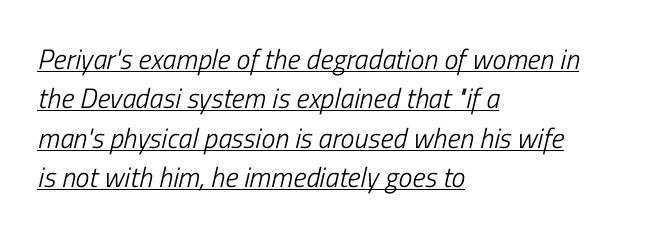
Q: Is the text bold? A: No.
Q: Is the text italic (slanted)? A: Yes, it leans right by about 13 degrees.
Q: Is the text underlined? A: Yes.
Q: How is the paragraph aligned? A: Left-aligned.
Q: Is the spacing between letters normal or unusually wide? A: Normal.
Q: Is the spacing between lines tight, normal or loose? A: Normal.
Q: Width (condensed, normal, or wide)? A: Condensed.
Q: Stroke contrast? A: Low.
Q: x-height? A: Medium.
Q: Monospaced? A: No.
